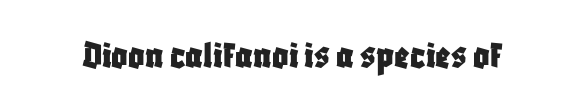
The image shows 40 px condensed sans-serif type, upright; set normal letter spacing, not underlined; low stroke contrast and a large x-height.
